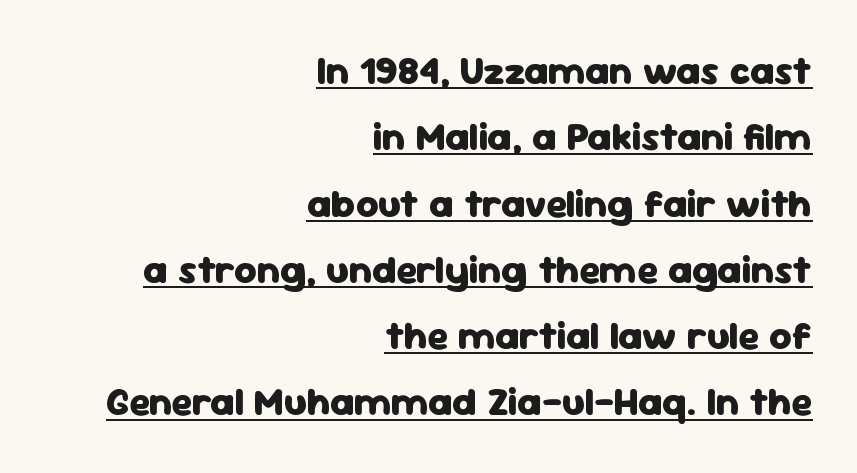
The image shows 39 px heavy sans-serif type, upright; set right-aligned, normal line spacing (1.7x), normal letter spacing, underlined; low stroke contrast and a medium x-height.
